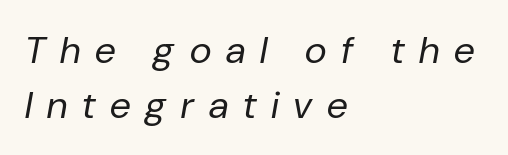
The image shows 38 px regular-weight type, italic (leaning right); set left-aligned, normal line spacing (1.44x), unusually wide letter spacing (+0.39 em), not underlined; low stroke contrast and a medium x-height.
